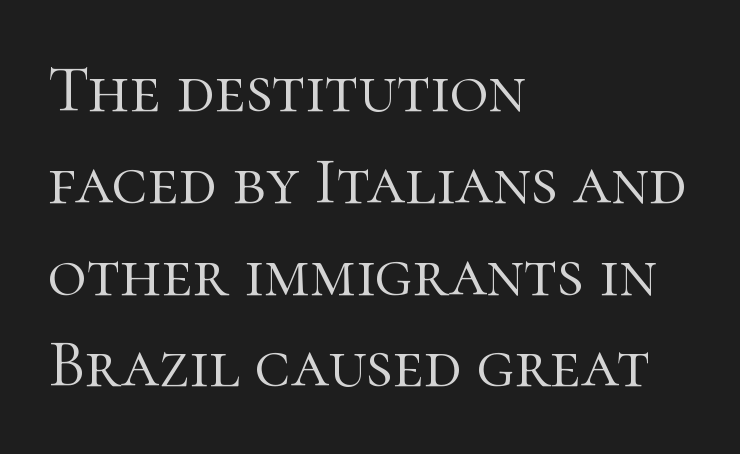
{"serif": "yes", "italic": "no", "bold": "no", "weight": "light", "width": "normal", "stroke_contrast": "high", "x_height": "medium", "monospaced": "no", "underline": "no", "align": "left", "line_spacing": "normal", "line_spacing_ratio": 1.37, "letter_spacing": "normal", "letter_spacing_em": 0.0, "glyph_px": 67}
